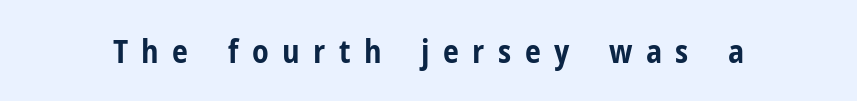
Q: Is the text bold? A: Yes.
Q: Is the text italic (slanted)? A: No, it is upright.
Q: Is the typeface a serif or a sans-serif typeface? A: Sans-serif.
Q: Is the text underlined? A: No.
Q: Is the spacing between letters normal or unusually wide? A: Unusually wide.
Q: Width (condensed, normal, or wide)? A: Condensed.
Q: Stroke contrast? A: Low.
Q: x-height? A: Medium.
Q: Monospaced? A: No.
